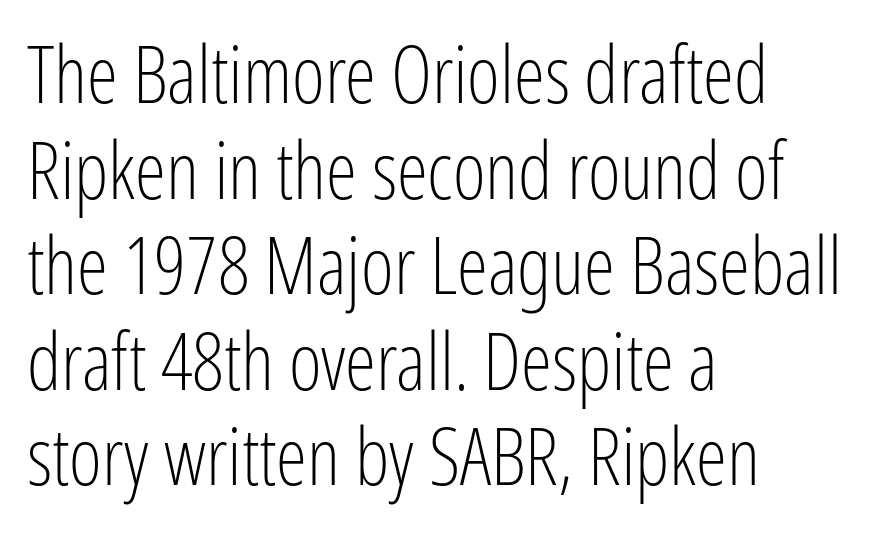
The image shows 79 px light, condensed sans-serif type, upright; set left-aligned, line spacing 1.21x, normal letter spacing, not underlined; low stroke contrast and a medium x-height.
